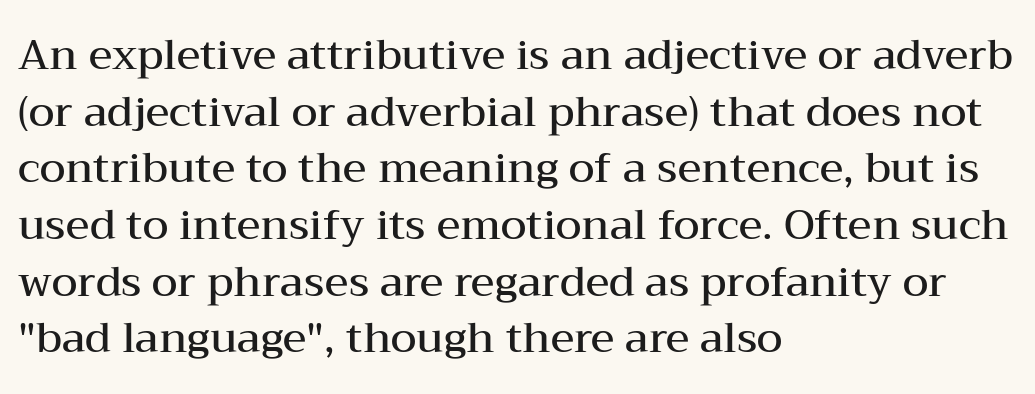
{"serif": "yes", "italic": "no", "bold": "semi", "weight": "semibold", "width": "wide", "stroke_contrast": "medium", "x_height": "medium", "monospaced": "no", "underline": "no", "align": "left", "line_spacing": "normal", "line_spacing_ratio": 1.35, "letter_spacing": "normal", "letter_spacing_em": 0.0, "glyph_px": 42}
